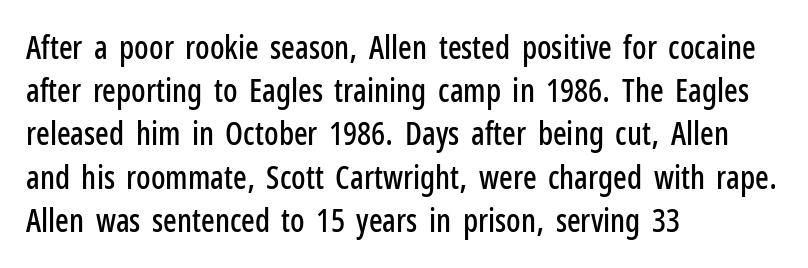
Q: Is the text italic (slanted)? A: No, it is upright.
Q: Is the typeface a serif or a sans-serif typeface? A: Sans-serif.
Q: Is the text underlined? A: No.
Q: How is the paragraph aligned? A: Left-aligned.
Q: Is the spacing between letters normal or unusually wide? A: Normal.
Q: Is the spacing between lines tight, normal or loose? A: Normal.
Q: Width (condensed, normal, or wide)? A: Condensed.
Q: Stroke contrast? A: Low.
Q: x-height? A: Medium.
Q: Monospaced? A: No.
